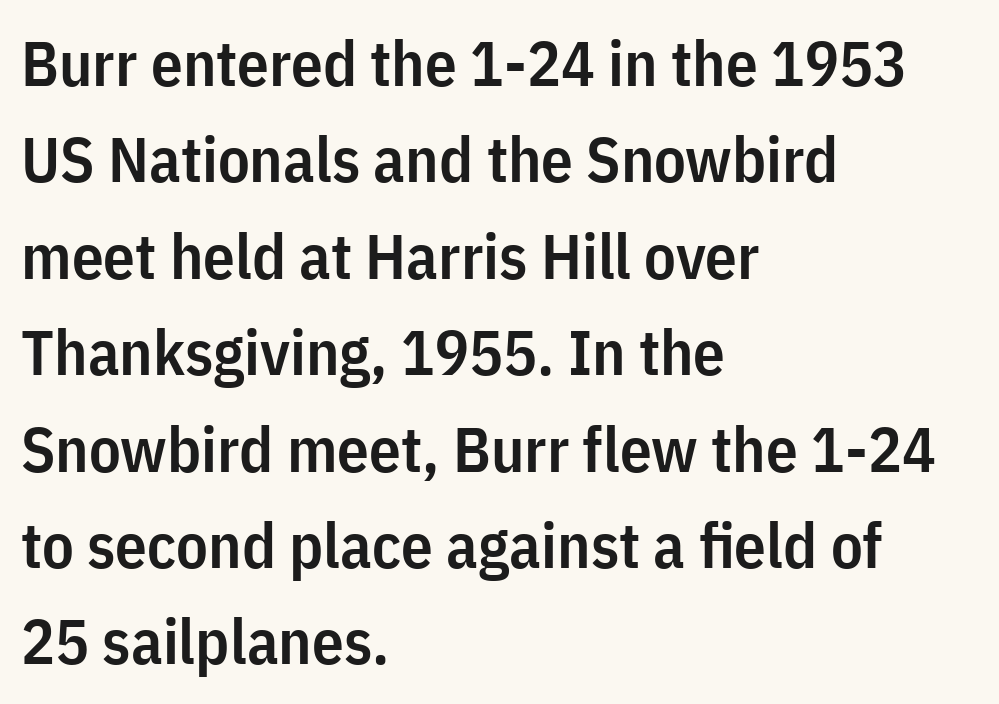
Q: Is the text bold? A: Semi-bold.
Q: Is the text italic (slanted)? A: No, it is upright.
Q: Is the typeface a serif or a sans-serif typeface? A: Sans-serif.
Q: Is the text underlined? A: No.
Q: How is the paragraph aligned? A: Left-aligned.
Q: Is the spacing between letters normal or unusually wide? A: Normal.
Q: Is the spacing between lines tight, normal or loose? A: Normal.
Q: Width (condensed, normal, or wide)? A: Condensed.
Q: Stroke contrast? A: Low.
Q: x-height? A: Medium.
Q: Monospaced? A: No.
